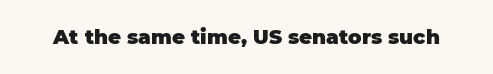
The rendering keeps characters at their native spacing. Underlining? Definitely not there. Nope, not italic — everything's standing straight. Set as a true bold cut, around the 700 mark.
